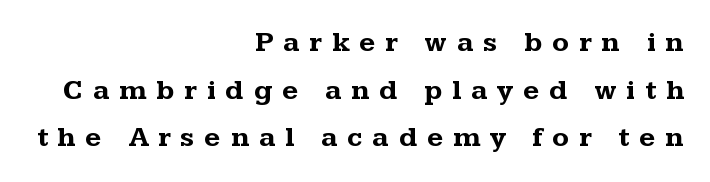
The image shows 28 px bold, wide serif type, upright; set right-aligned, normal line spacing (1.7x), unusually wide letter spacing (+0.35 em), not underlined; medium stroke contrast and a medium x-height.
